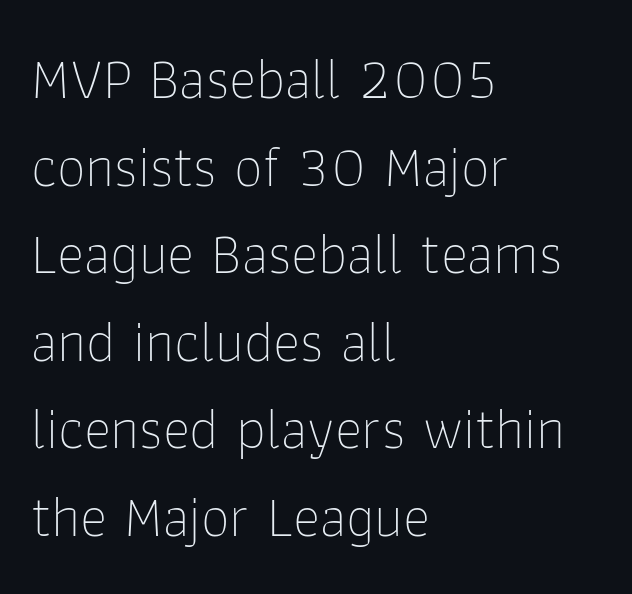
{"serif": "no", "italic": "no", "bold": "no", "weight": "thin", "width": "normal", "stroke_contrast": "low", "x_height": "medium", "monospaced": "no", "underline": "no", "align": "left", "line_spacing": "normal", "line_spacing_ratio": 1.51, "letter_spacing": "normal", "letter_spacing_em": 0.0, "glyph_px": 58}
